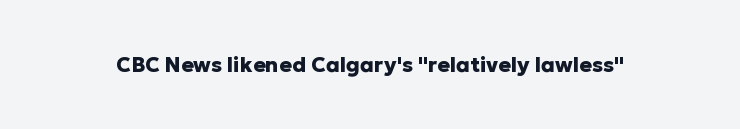
{"italic": "no", "bold": "yes", "underline": "no", "letter_spacing": "normal", "letter_spacing_em": 0.0, "glyph_px": 21}
